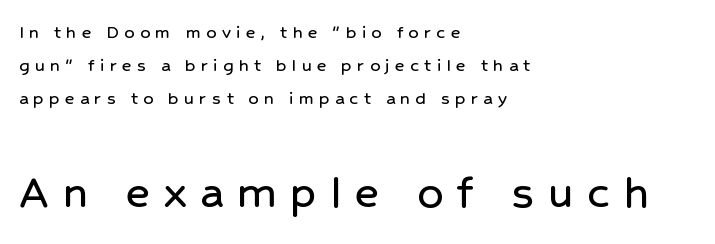
Q: Is the text italic (slanted)? A: No, it is upright.
Q: Is the typeface a serif or a sans-serif typeface? A: Sans-serif.
Q: Is the text underlined? A: No.
Q: How is the paragraph aligned? A: Left-aligned.
Q: Is the spacing between letters normal or unusually wide? A: Unusually wide.
Q: Is the spacing between lines tight, normal or loose? A: Normal.
Q: Which block of text is set in a larger size, the first (top) or the second (bottom)? A: The second (bottom) one.
Q: Width (condensed, normal, or wide)? A: Normal.
Q: Stroke contrast? A: Low.
Q: x-height? A: Medium.
Q: Monospaced? A: No.
